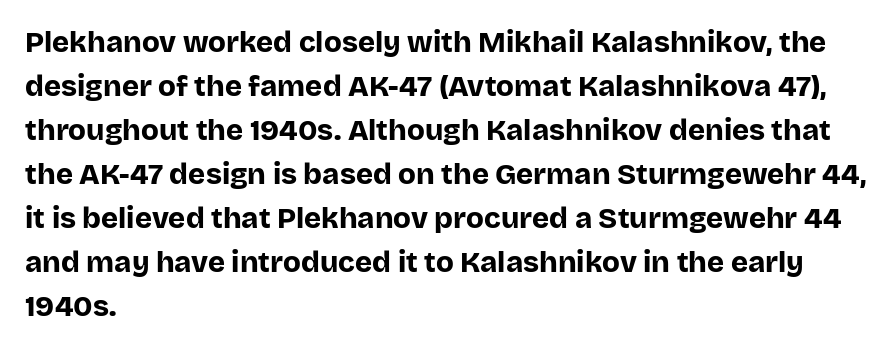
The image shows 29 px bold sans-serif type, upright; set left-aligned, normal line spacing (1.52x), normal letter spacing, not underlined; low stroke contrast and a large x-height.
